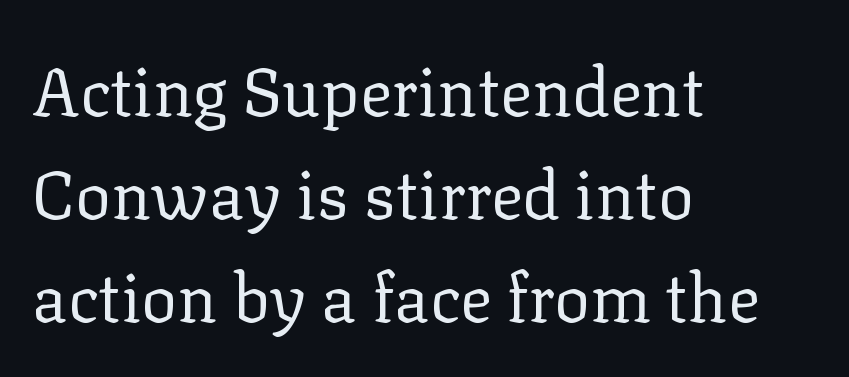
The image shows 67 px regular-weight serif type, upright; set left-aligned, normal line spacing (1.54x), normal letter spacing, not underlined; low stroke contrast and a medium x-height.
